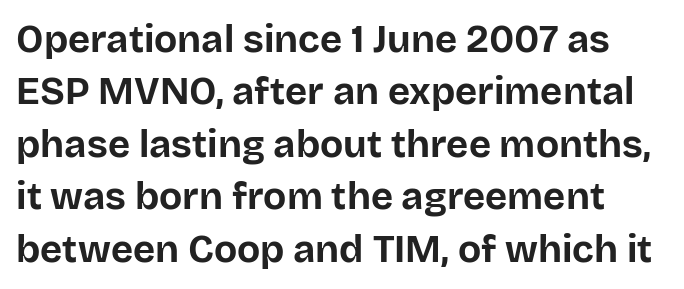
The image shows 38 px bold sans-serif type, upright; set normal line spacing (1.38x), normal letter spacing, not underlined; low stroke contrast and a large x-height.
